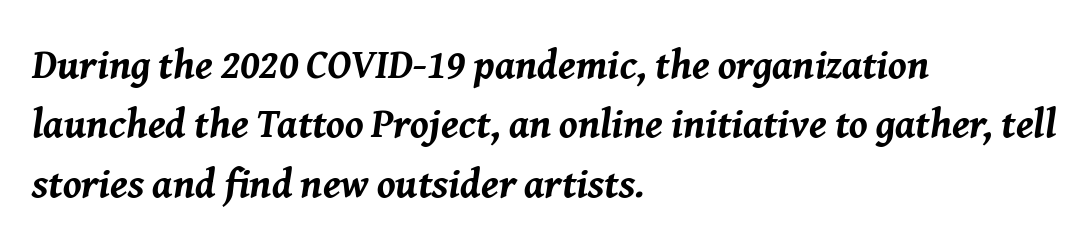
Q: Is the text bold? A: Yes.
Q: Is the text italic (slanted)? A: Yes, it leans right by about 8 degrees.
Q: Is the text underlined? A: No.
Q: How is the paragraph aligned? A: Left-aligned.
Q: Is the spacing between letters normal or unusually wide? A: Normal.
Q: Is the spacing between lines tight, normal or loose? A: Normal.
Q: Width (condensed, normal, or wide)? A: Normal.
Q: Stroke contrast? A: Medium.
Q: x-height? A: Medium.
Q: Monospaced? A: No.
